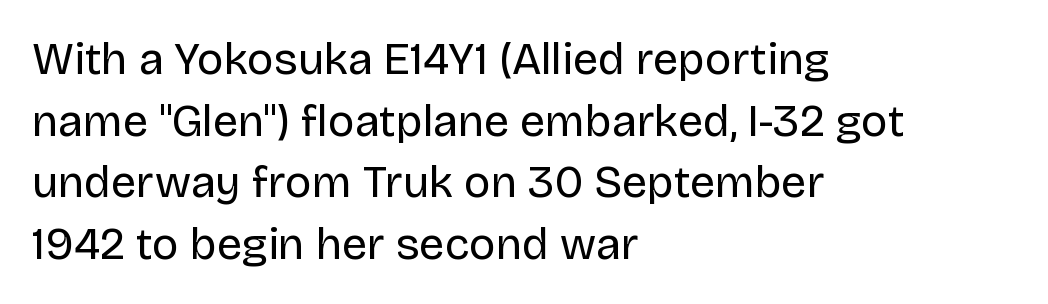
{"serif": "no", "italic": "no", "bold": "no", "weight": "regular", "width": "normal", "stroke_contrast": "low", "x_height": "large", "monospaced": "no", "underline": "no", "align": "left", "line_spacing": "normal", "line_spacing_ratio": 1.37, "letter_spacing": "normal", "letter_spacing_em": 0.0, "glyph_px": 45}
